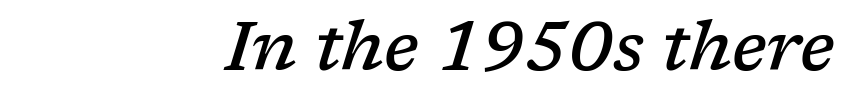
The letters sit at their default tracking, neither squeezed nor spread. Here the designer chose a conventional face with non-uniform glyph widths. Little horizontal feet cap the strokes, marking this as serif type. Words float on clear page, feet unadorned.
